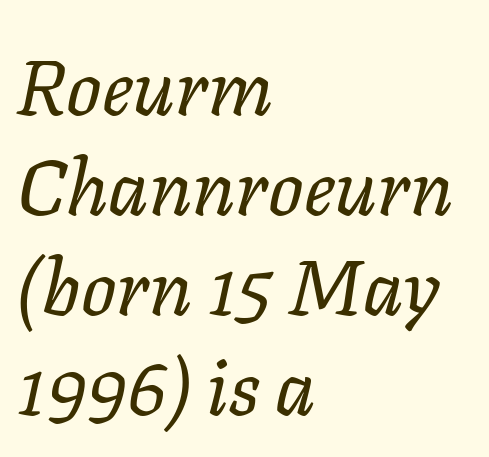
Bare-footed words on every line. Notice how the passage keeps a crisp vertical edge on the left only. Honestly, the letter spacing is just normal — you wouldn't notice it. The passage shown leans; its letterforms are oblique.
